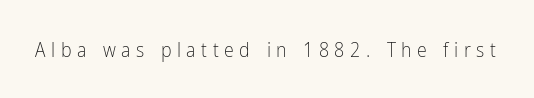
Beneath every word, the page is bare. Compared with typical body copy, the letter spacing here is much looser. This sample uses an upright cut, with every glyph sitting square on the baseline. Is the type heavy? It reads as light-to-regular instead.
